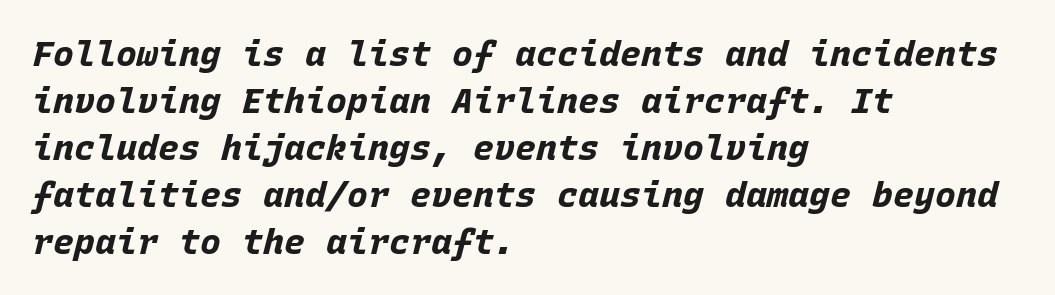
Horizontally, the lines are justified to the leading edge only. Looks like terminal output: every glyph gets an equal slot. The tracking reads as untouched default to a designer's eye. The space directly below the letters is spotless.
